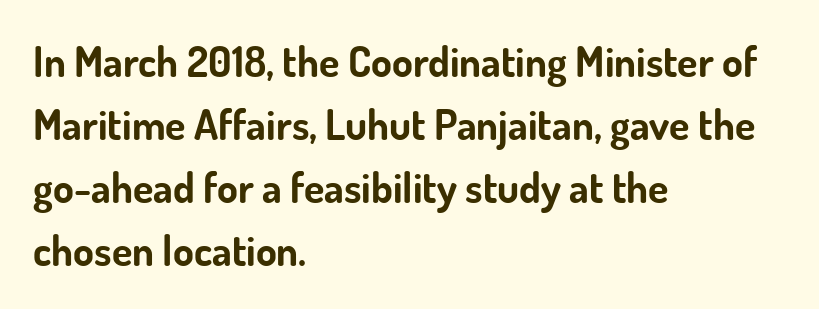
{"serif": "no", "italic": "no", "bold": "yes", "weight": "bold", "width": "normal", "stroke_contrast": "low", "x_height": "small", "monospaced": "no", "underline": "no", "align": "left", "line_spacing": "normal", "line_spacing_ratio": 1.5, "letter_spacing": "normal", "letter_spacing_em": 0.0, "glyph_px": 42}
